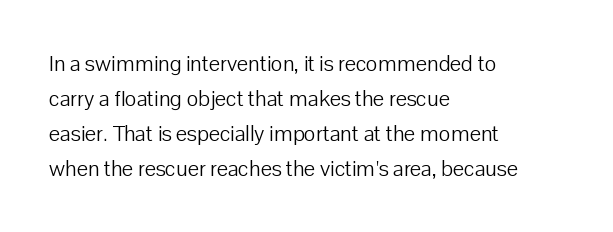
The image shows 22 px text type, upright; set left-aligned, normal line spacing (1.59x), normal letter spacing, not underlined.
